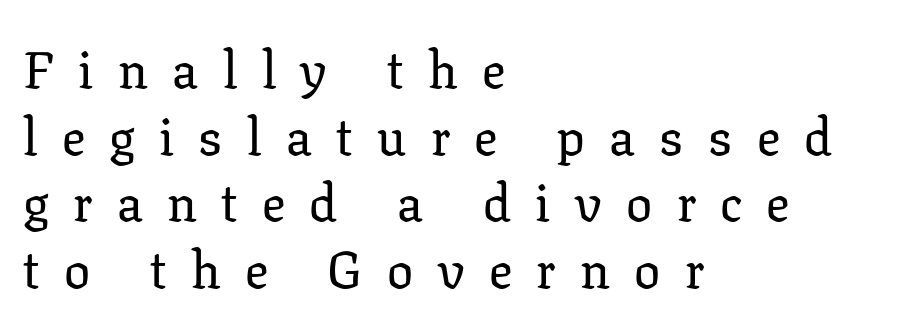
The image shows 52 px serif type, upright; set left-aligned, normal line spacing (1.28x), unusually wide letter spacing (+0.47 em), not underlined; low stroke contrast and a medium x-height.
